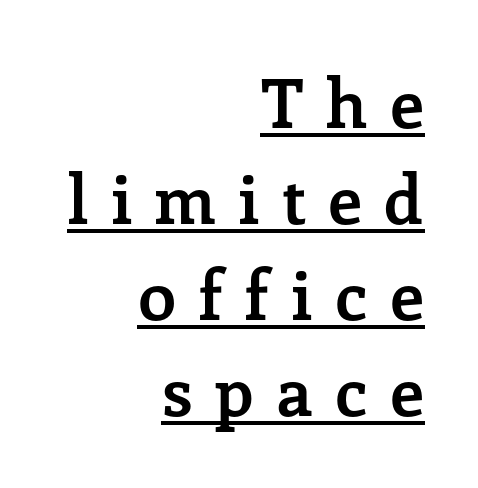
The letters stand straight up with perfectly vertical stems. A typesetter would call this leading conventional body-copy spacing. The words here are underlined. The rendering uses natural spacing where letterforms have individual widths.
